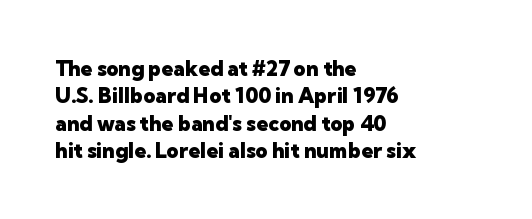
The image shows 21 px bold type, upright; set left-aligned, normal line spacing (1.3x), normal letter spacing, not underlined.
